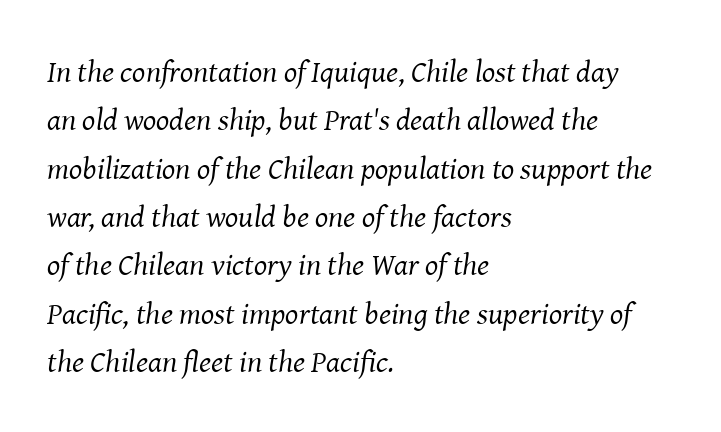
The passage shown is typeset with a serif family. Reading down the column, the eye jumps a familiar distance to each next line. Leftover space on each line is placed entirely after the last word. Weight: regular or lighter. Plain, unruled lines of type.
